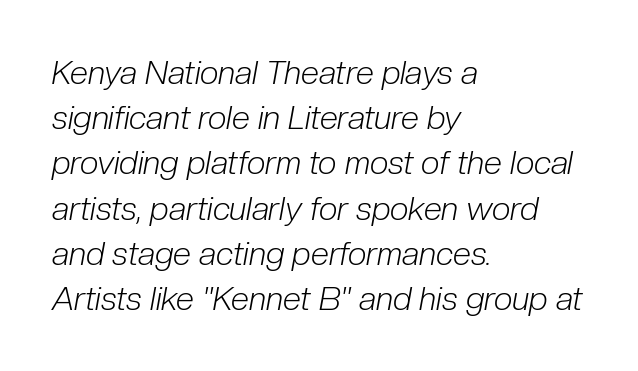
The passage shown has conventional tracking throughout. A bare baseline throughout the passage. This reads as an unemphasized weight, regular at the heaviest. The text carries the slant typical of an italic or oblique font. Layout note: lines flush left.
